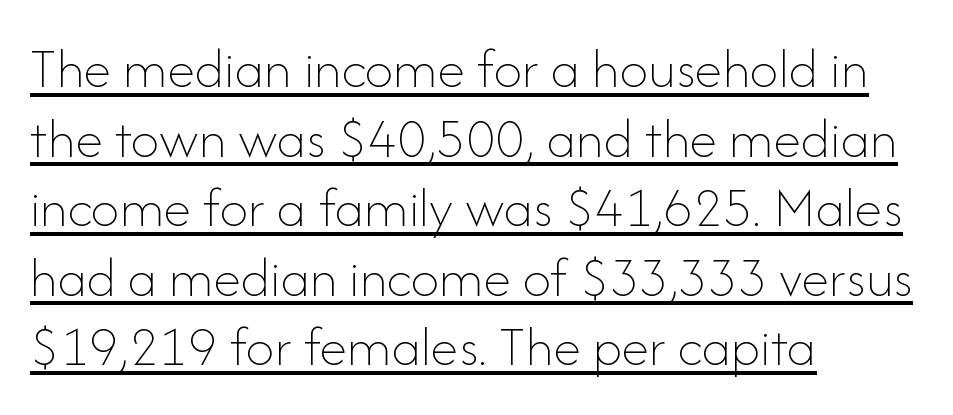
Glance below the letters and you will spot a drawn line. The rendering uses natural spacing where letterforms have individual widths. The letters sit at their default tracking, neither squeezed nor spread. Horizontally, the lines are justified to the leading edge only. Letters have the restrained weight of plain body copy at most. The axis of the letterforms is exactly vertical.
